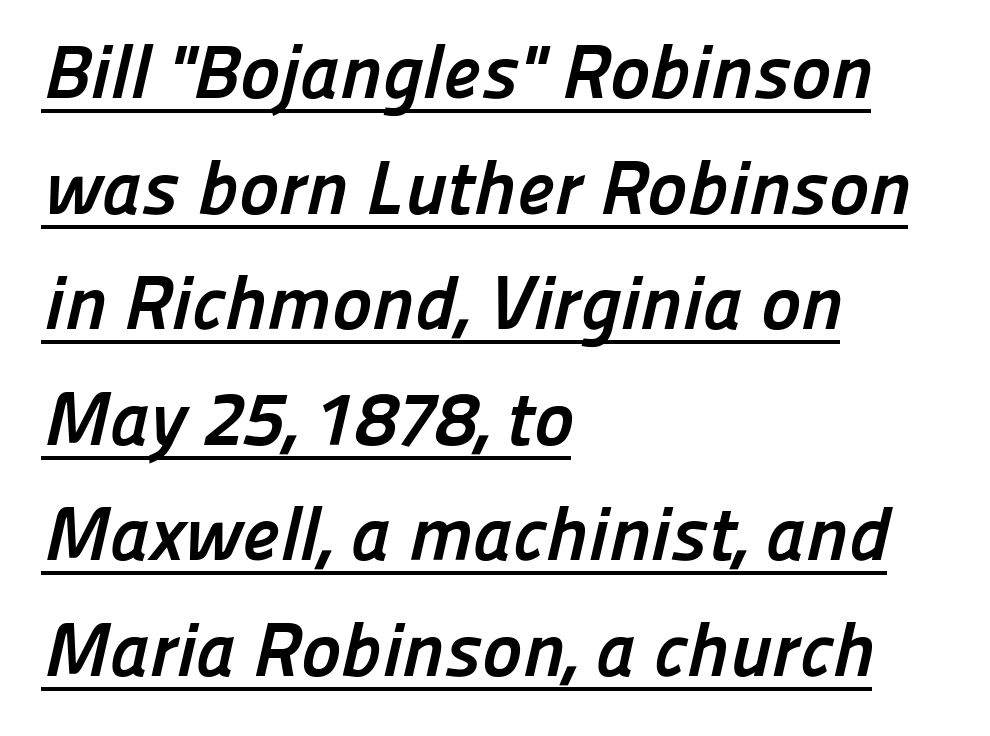
Q: Is the text bold? A: Yes.
Q: Is the typeface a serif or a sans-serif typeface? A: Sans-serif.
Q: Is the text underlined? A: Yes.
Q: How is the paragraph aligned? A: Left-aligned.
Q: Is the spacing between letters normal or unusually wide? A: Normal.
Q: Is the spacing between lines tight, normal or loose? A: Normal.
Q: Width (condensed, normal, or wide)? A: Normal.
Q: Stroke contrast? A: Low.
Q: x-height? A: Medium.
Q: Monospaced? A: No.
